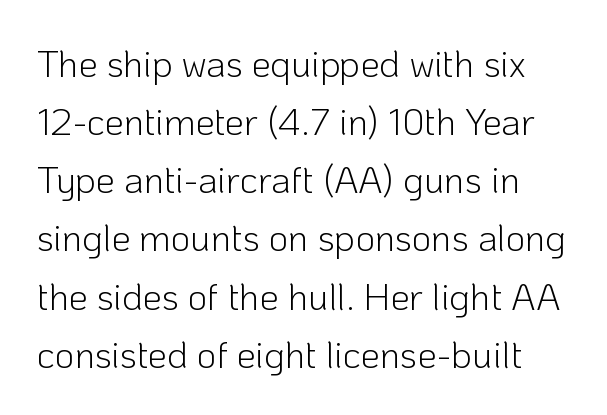
Q: Is the text bold? A: No.
Q: Is the text italic (slanted)? A: No, it is upright.
Q: Is the typeface a serif or a sans-serif typeface? A: Sans-serif.
Q: Is the text underlined? A: No.
Q: Is the spacing between letters normal or unusually wide? A: Normal.
Q: Is the spacing between lines tight, normal or loose? A: Normal.
Q: Width (condensed, normal, or wide)? A: Normal.
Q: Stroke contrast? A: Low.
Q: x-height? A: Medium.
Q: Monospaced? A: No.
